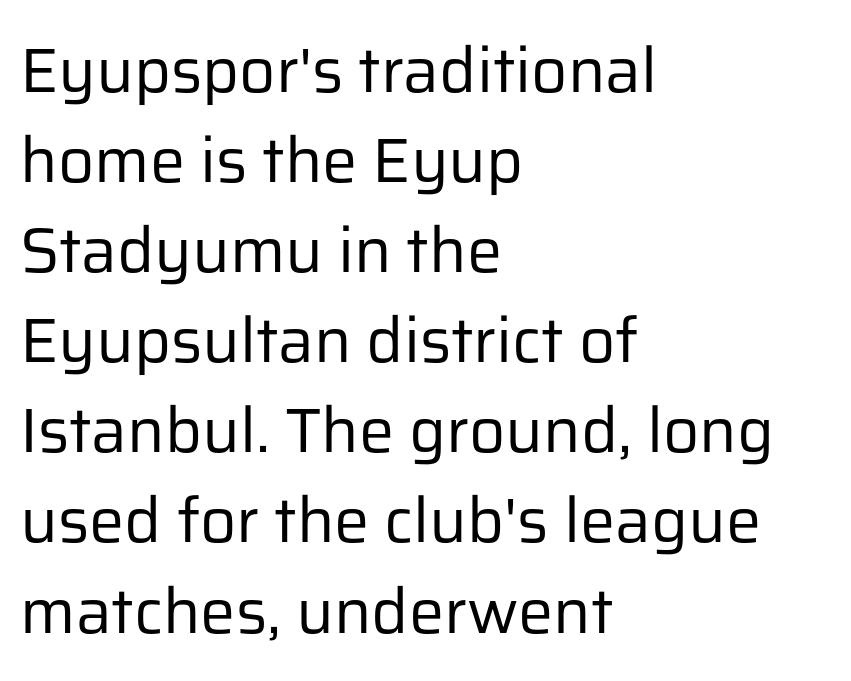
{"serif": "no", "italic": "no", "bold": "no", "weight": "regular", "width": "normal", "stroke_contrast": "low", "x_height": "medium", "monospaced": "no", "underline": "no", "align": "left", "line_spacing": "normal", "line_spacing_ratio": 1.43, "letter_spacing": "normal", "letter_spacing_em": 0.0, "glyph_px": 63}
